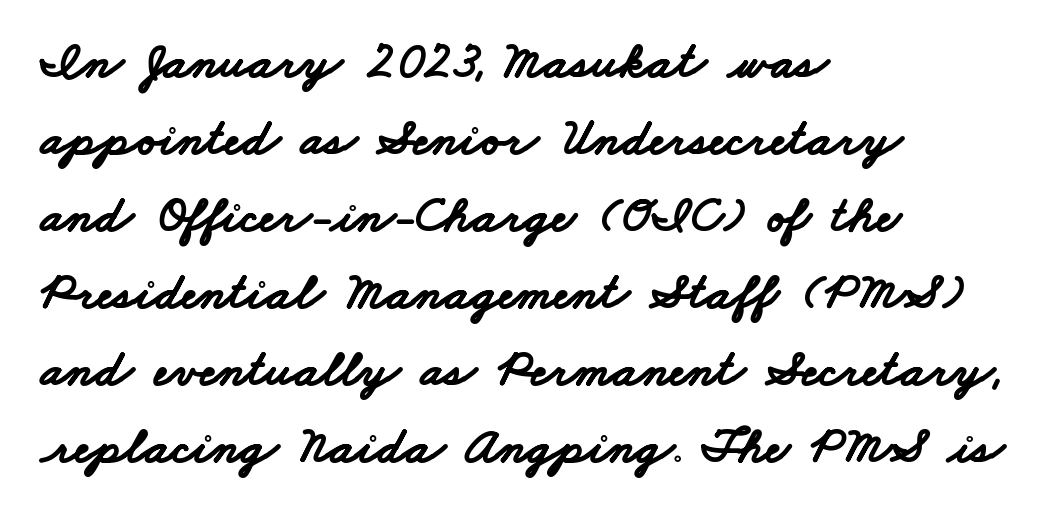
{"serif": "no", "bold": "yes", "weight": "bold", "width": "wide", "stroke_contrast": "low", "x_height": "small", "monospaced": "no", "underline": "no", "align": "left", "line_spacing": "normal", "line_spacing_ratio": 1.48, "letter_spacing": "normal", "letter_spacing_em": 0.0, "glyph_px": 52}
